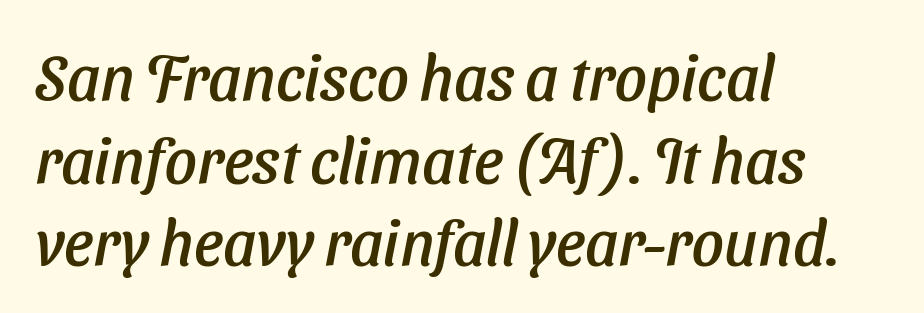
Q: Is the typeface a serif or a sans-serif typeface? A: Serif.
Q: Is the text underlined? A: No.
Q: How is the paragraph aligned? A: Left-aligned.
Q: Is the spacing between letters normal or unusually wide? A: Normal.
Q: Is the spacing between lines tight, normal or loose? A: Normal.
Q: Width (condensed, normal, or wide)? A: Normal.
Q: Stroke contrast? A: Low.
Q: x-height? A: Medium.
Q: Monospaced? A: No.
